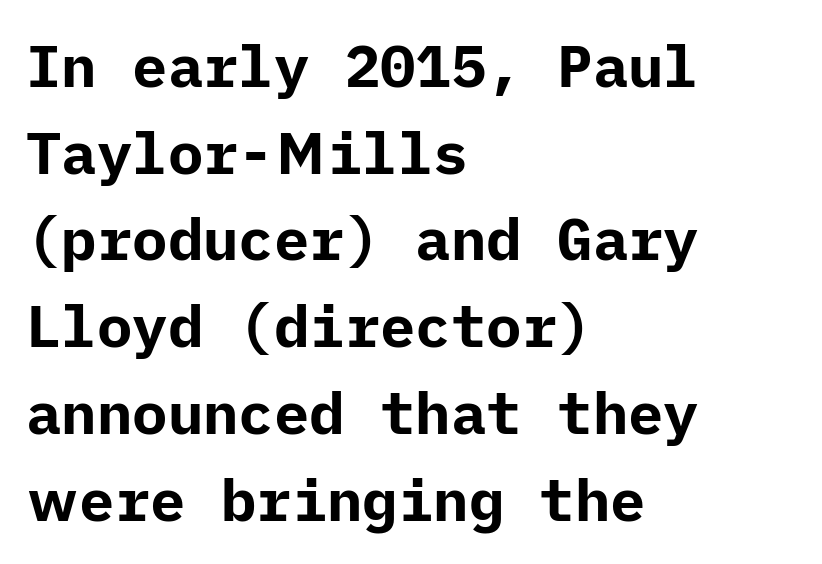
The image shows 59 px bold sans-serif type, upright; set left-aligned, normal line spacing (1.47x), normal letter spacing, not underlined; low stroke contrast and a medium x-height.
